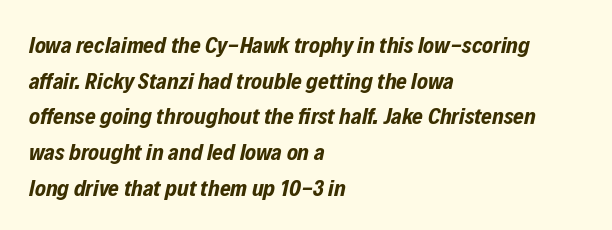
{"italic": "yes", "lean": "right", "slant_degrees": 12, "bold": "yes", "underline": "no", "align": "left", "line_spacing": "normal", "line_spacing_ratio": 1.55, "letter_spacing": "normal", "letter_spacing_em": 0.0, "glyph_px": 23}
